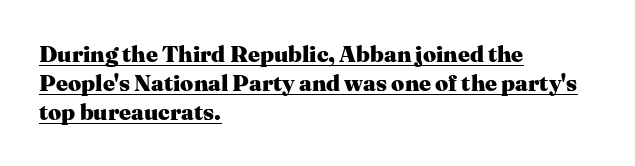
{"italic": "no", "bold": "yes", "underline": "yes", "align": "left", "line_spacing": "normal", "line_spacing_ratio": 1.27, "letter_spacing": "normal", "letter_spacing_em": 0.0, "glyph_px": 23}
